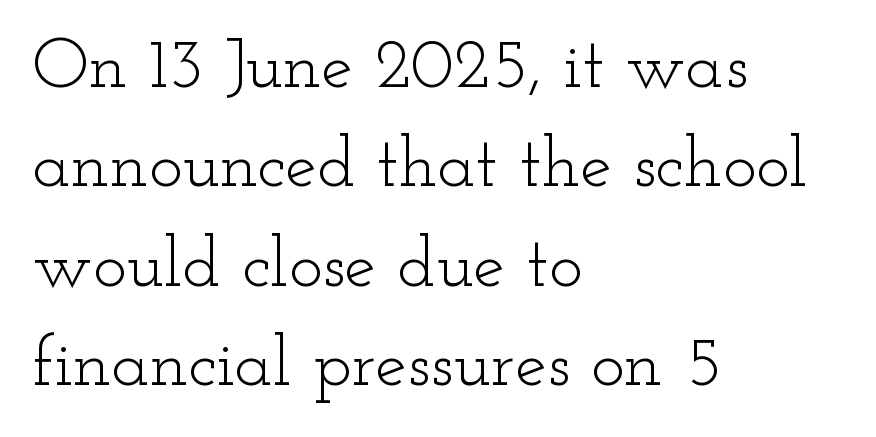
The image shows 71 px light, wide serif type, upright; set left-aligned, normal line spacing (1.4x), normal letter spacing, not underlined; low stroke contrast and a small x-height.
